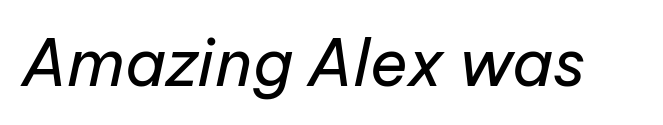
The image shows 64 px regular-weight type, italic (leaning right); set normal letter spacing, not underlined; low stroke contrast and a medium x-height.
